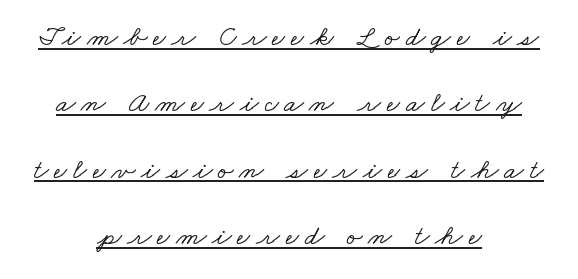
Typeset on center — no edge is straight. Character widths vary here, with narrow letters taking less room than wide ones. I'd call this a serif setting — the letters wear small feet. The rendered words wear a rule along their underside.
